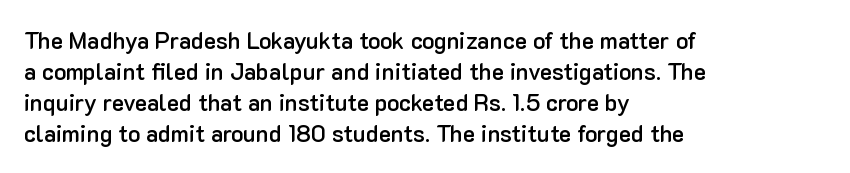
{"italic": "no", "bold": "semi", "underline": "no", "align": "left", "line_spacing": "normal", "line_spacing_ratio": 1.35, "letter_spacing": "normal", "letter_spacing_em": 0.0, "glyph_px": 23}
